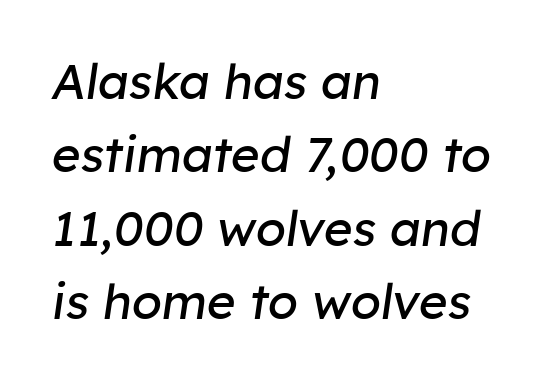
The gap between lines stays unmarked. The passage shown stacks its lines at a standard gap. Spacing between characters is what you'd get straight out of the box. Line beginnings align vertically; line endings do not.
